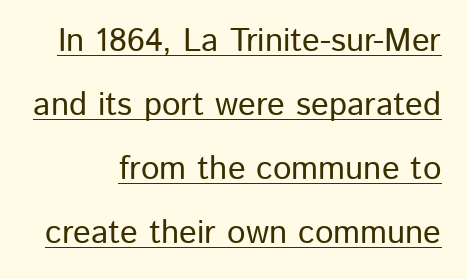
{"serif": "no", "italic": "no", "width": "normal", "stroke_contrast": "low", "x_height": "medium", "monospaced": "no", "underline": "yes", "line_spacing": "loose", "line_spacing_ratio": 1.94, "letter_spacing": "normal", "letter_spacing_em": 0.0, "glyph_px": 33}
